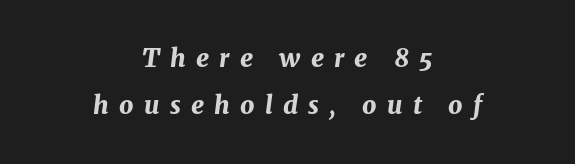
Q: Is the text bold? A: Yes.
Q: Is the text italic (slanted)? A: Yes, it leans right by about 8 degrees.
Q: Is the text underlined? A: No.
Q: How is the paragraph aligned? A: Centered.
Q: Is the spacing between letters normal or unusually wide? A: Unusually wide.
